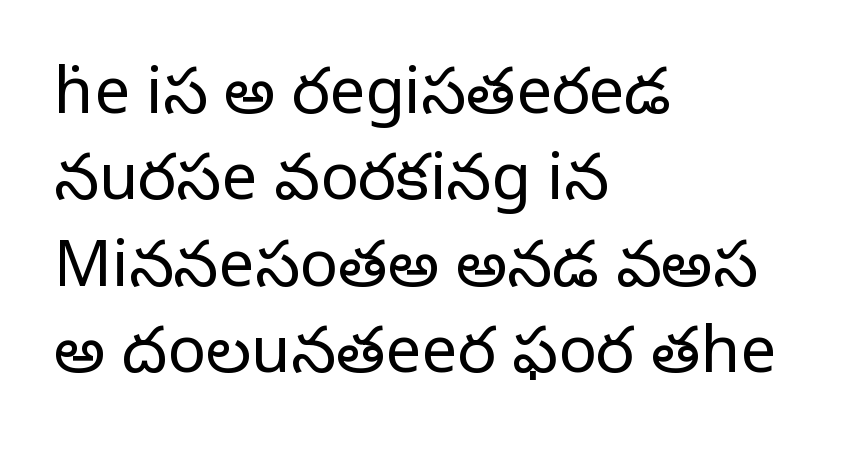
Q: Is the text bold? A: No.
Q: Is the text italic (slanted)? A: No, it is upright.
Q: Is the typeface a serif or a sans-serif typeface? A: Serif.
Q: Is the text underlined? A: No.
Q: How is the paragraph aligned? A: Left-aligned.
Q: Is the spacing between letters normal or unusually wide? A: Normal.
Q: Is the spacing between lines tight, normal or loose? A: Normal.
Q: Width (condensed, normal, or wide)? A: Normal.
Q: Stroke contrast? A: Low.
Q: x-height? A: Large.
Q: Monospaced? A: No.
